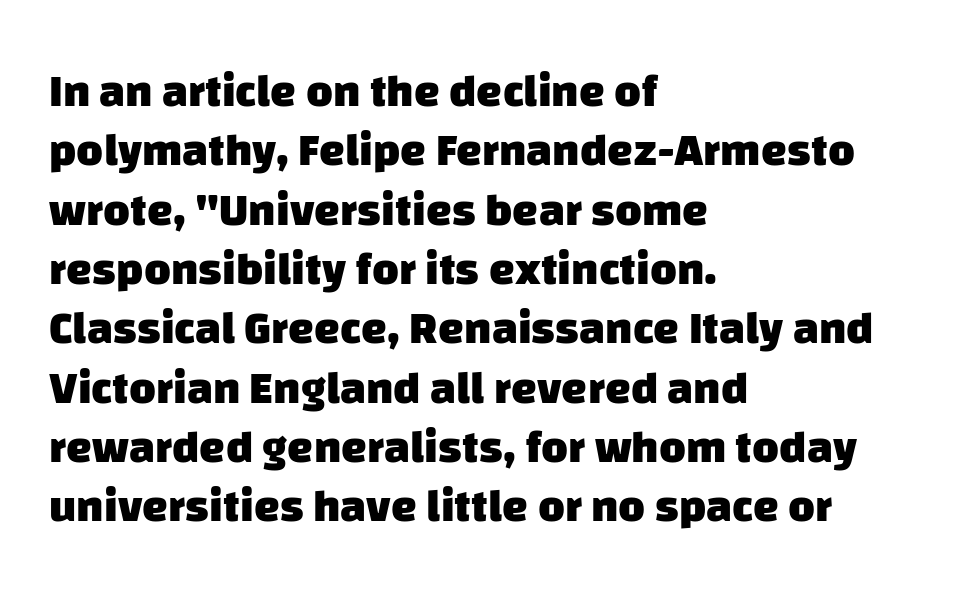
The image shows 46 px heavy sans-serif type; set left-aligned, normal line spacing (1.29x), normal letter spacing, not underlined; low stroke contrast and a large x-height.
